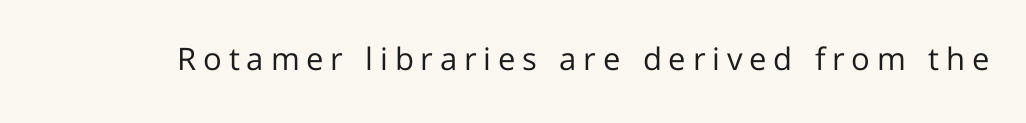
The image shows 31 px regular-weight sans-serif type, upright; set unusually wide letter spacing (+0.22 em), not underlined; low stroke contrast and a medium x-height.
